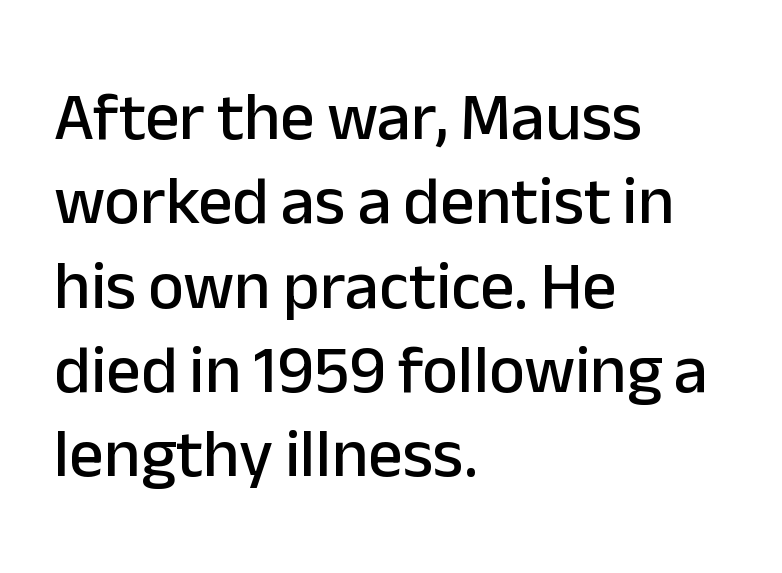
{"serif": "no", "italic": "no", "width": "normal", "stroke_contrast": "low", "x_height": "medium", "monospaced": "no", "underline": "no", "align": "left", "line_spacing_ratio": 1.24, "letter_spacing": "normal", "letter_spacing_em": 0.0, "glyph_px": 68}
